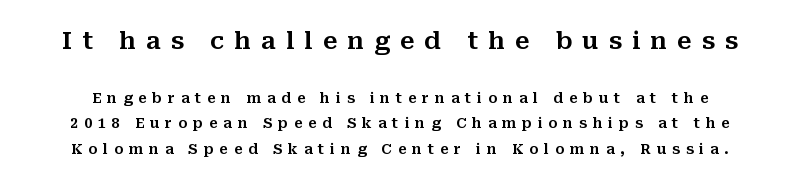
Every character sits straight up, as roman type does. The rendering inserts visible extra space after every character. Compare the two chunks: the upper has the greater cap height. Anything drawn beneath the words? Only blank space.
